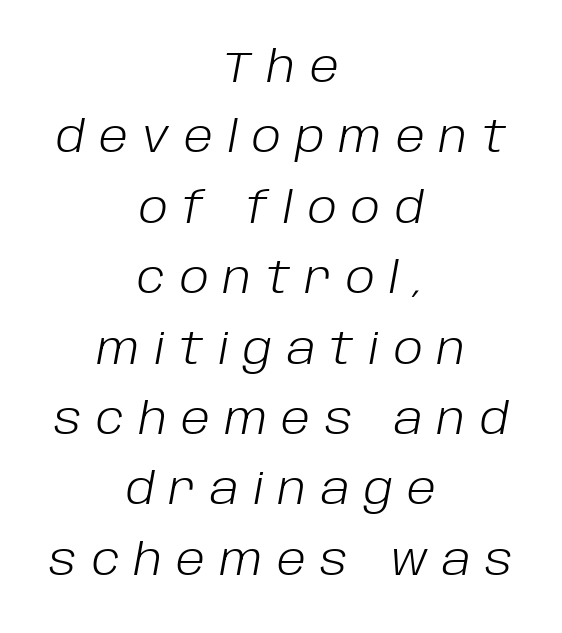
{"italic": "yes", "lean": "right", "slant_degrees": 10, "bold": "no", "weight": "light", "width": "normal", "stroke_contrast": "low", "x_height": "large", "monospaced": "no", "underline": "no", "align": "center", "line_spacing": "normal", "line_spacing_ratio": 1.6, "letter_spacing": "wide", "letter_spacing_em": 0.33, "glyph_px": 44}
